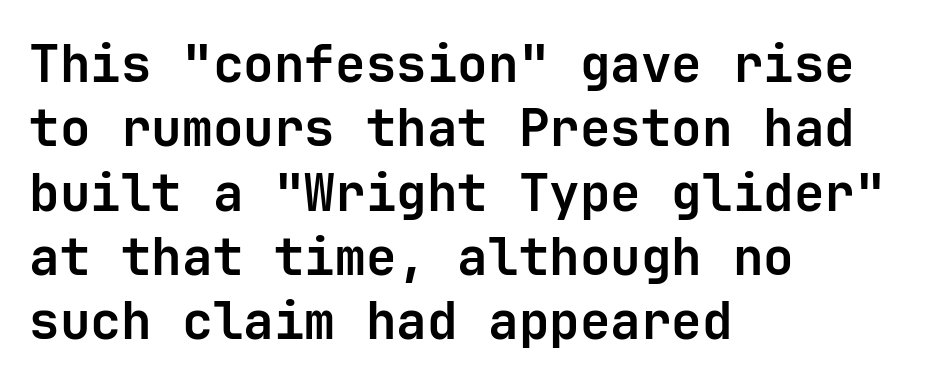
The image shows 51 px bold sans-serif type, upright, monospaced; set left-aligned, normal line spacing (1.26x), normal letter spacing, not underlined; low stroke contrast and a medium x-height.
